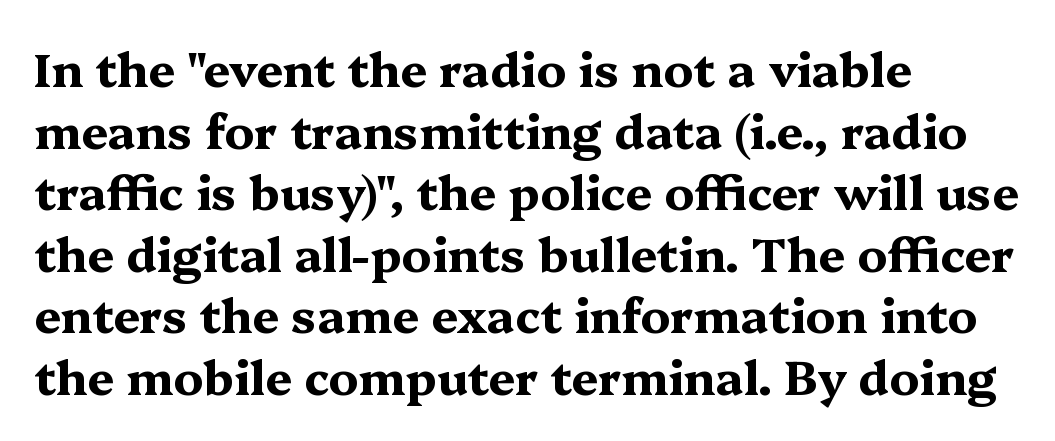
Q: Is the text bold? A: Yes.
Q: Is the text italic (slanted)? A: No, it is upright.
Q: Is the typeface a serif or a sans-serif typeface? A: Serif.
Q: Is the text underlined? A: No.
Q: How is the paragraph aligned? A: Left-aligned.
Q: Is the spacing between letters normal or unusually wide? A: Normal.
Q: Is the spacing between lines tight, normal or loose? A: Normal.
Q: Width (condensed, normal, or wide)? A: Wide.
Q: Stroke contrast? A: Medium.
Q: x-height? A: Medium.
Q: Monospaced? A: No.
